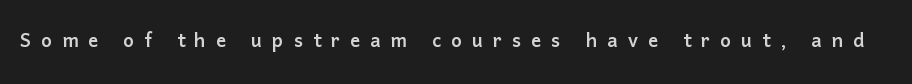
{"italic": "no", "underline": "no", "letter_spacing": "wide", "letter_spacing_em": 0.4, "glyph_px": 25}
